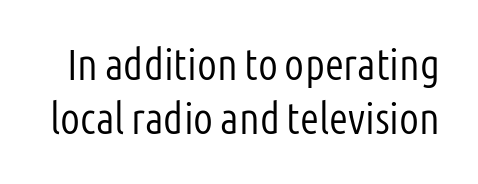
{"serif": "no", "italic": "no", "bold": "no", "weight": "light", "width": "condensed", "stroke_contrast": "low", "x_height": "medium", "monospaced": "no", "underline": "no", "line_spacing_ratio": 1.22, "letter_spacing": "normal", "letter_spacing_em": 0.0, "glyph_px": 44}
